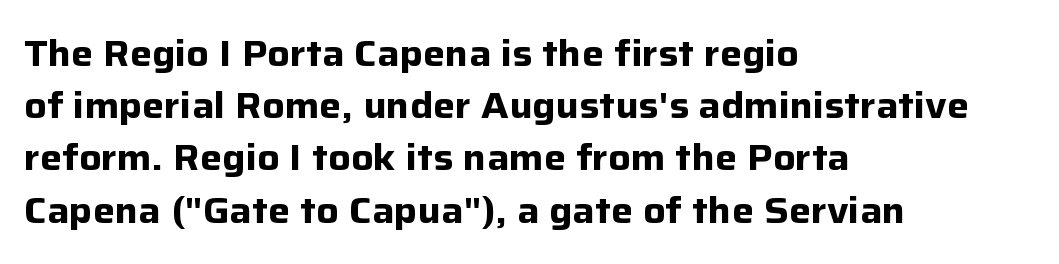
The font is running at its bold setting. The type is set solid horizontally, with unmodified tracking. It's the straight-up-and-down kind of type. Normally led — the rows are evenly, conventionally spaced. Type without underlining.
